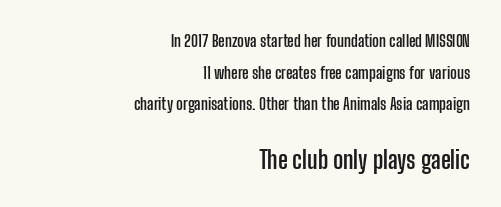
{"italic": "no", "bold": "yes", "underline": "no", "align": "right", "line_spacing": "loose", "line_spacing_ratio": 1.98, "letter_spacing": "normal", "letter_spacing_em": 0.0, "larger_block": "second", "size_ratio": 1.5, "glyph_px": 24}
